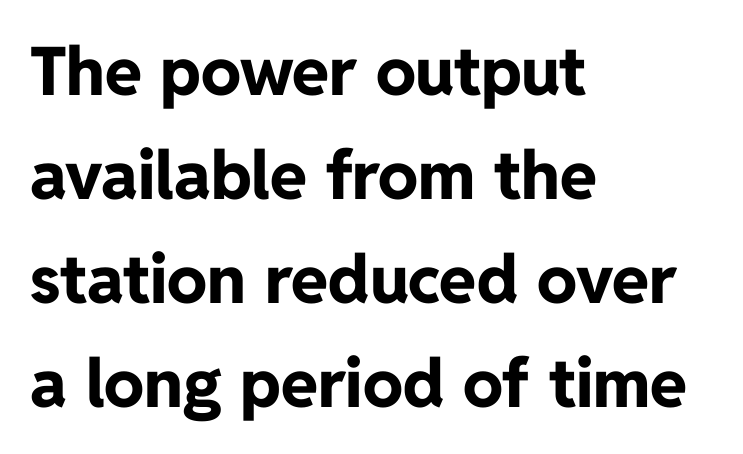
Posture: vertical. Compared with a centered layout, this one pins lines to the left instead. A typesetter would call this zero additional tracking. This rendering features lettering with no underline. If you measured baseline to baseline, you'd find a middling distance. No feet cap the strokes, marking this as sans-serif type.
